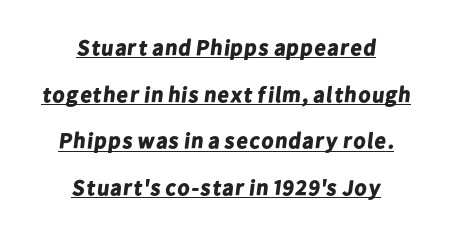
{"bold": "yes", "underline": "yes", "align": "center", "line_spacing": "loose", "line_spacing_ratio": 2.12, "letter_spacing": "normal", "letter_spacing_em": 0.0, "glyph_px": 22}
